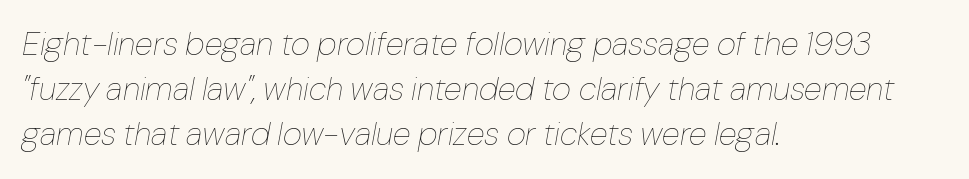
Is the letter spacing exaggerated? No — it looks like the ordinary default. Which margin do the lines hug? The left one — the right edge is uneven. Characters are canted at an angle relative to the baseline's perpendicular. Think of a printed novel: that variable character pitch is what you see here.
